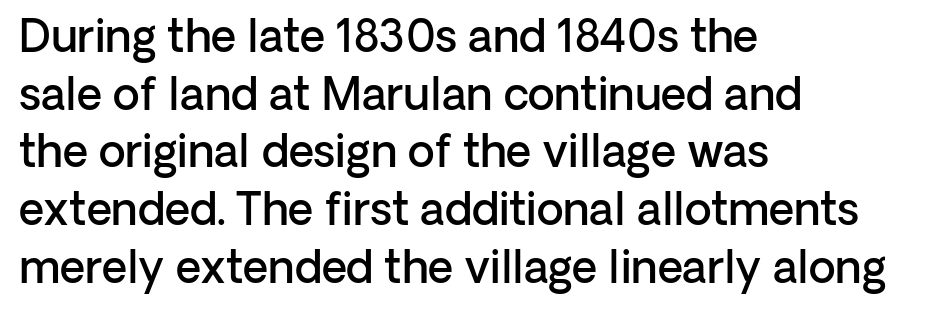
{"serif": "no", "italic": "no", "bold": "semi", "weight": "semibold", "width": "normal", "stroke_contrast": "low", "x_height": "medium", "monospaced": "no", "underline": "no", "align": "left", "line_spacing": "normal", "line_spacing_ratio": 1.31, "letter_spacing": "normal", "letter_spacing_em": 0.0, "glyph_px": 44}
